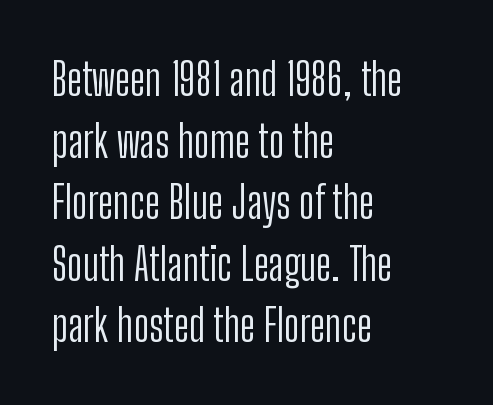
Q: Is the text bold? A: No.
Q: Is the text italic (slanted)? A: No, it is upright.
Q: Is the typeface a serif or a sans-serif typeface? A: Sans-serif.
Q: Is the text underlined? A: No.
Q: How is the paragraph aligned? A: Left-aligned.
Q: Is the spacing between letters normal or unusually wide? A: Normal.
Q: Is the spacing between lines tight, normal or loose? A: Normal.
Q: Width (condensed, normal, or wide)? A: Condensed.
Q: Stroke contrast? A: Low.
Q: x-height? A: Medium.
Q: Monospaced? A: No.
